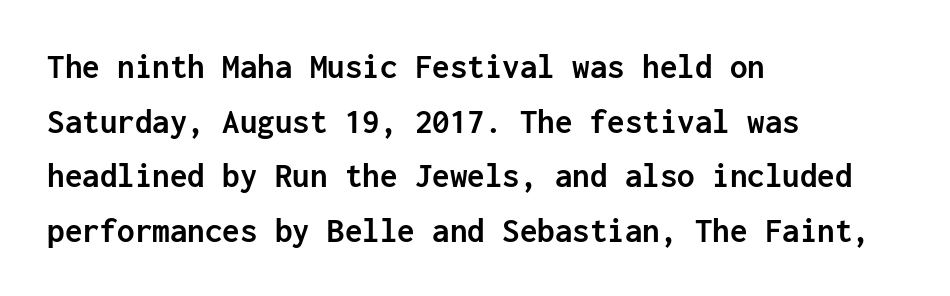
The image shows 35 px semibold sans-serif type, upright, monospaced; set left-aligned, normal line spacing (1.56x), normal letter spacing, not underlined; low stroke contrast and a medium x-height.
